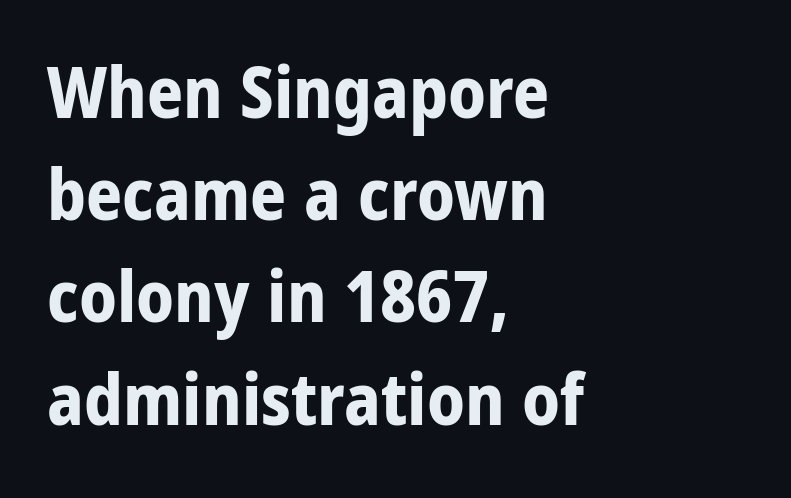
{"serif": "no", "italic": "no", "bold": "yes", "weight": "bold", "width": "condensed", "stroke_contrast": "low", "x_height": "large", "monospaced": "no", "underline": "no", "align": "left", "line_spacing": "normal", "line_spacing_ratio": 1.44, "letter_spacing": "normal", "letter_spacing_em": 0.0, "glyph_px": 71}
